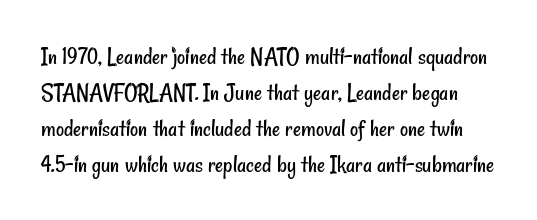
The image shows 25 px text type; set normal line spacing (1.44x), normal letter spacing, not underlined.
